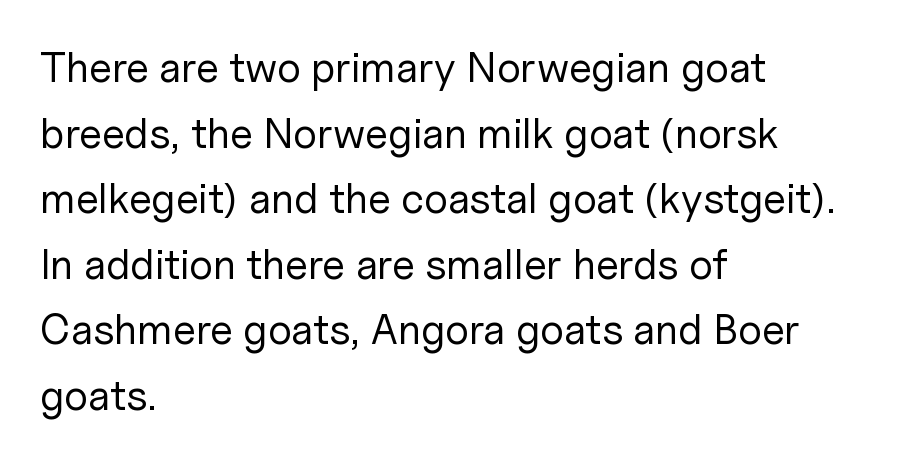
The image shows 42 px regular-weight sans-serif type, upright; set left-aligned, normal line spacing (1.56x), normal letter spacing, not underlined; low stroke contrast and a medium x-height.
